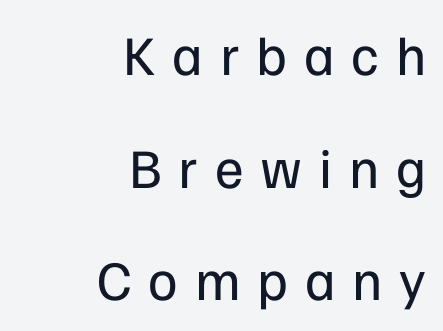
The gaps between neighbouring characters are conspicuously large. This sample is right-justified, so line beginnings fall wherever the words allow. Each stroke keeps to a modest, everyday thickness or less. No italicization has been applied; the sample stays upright. The font family rendered here belongs to the sans-serif group.
